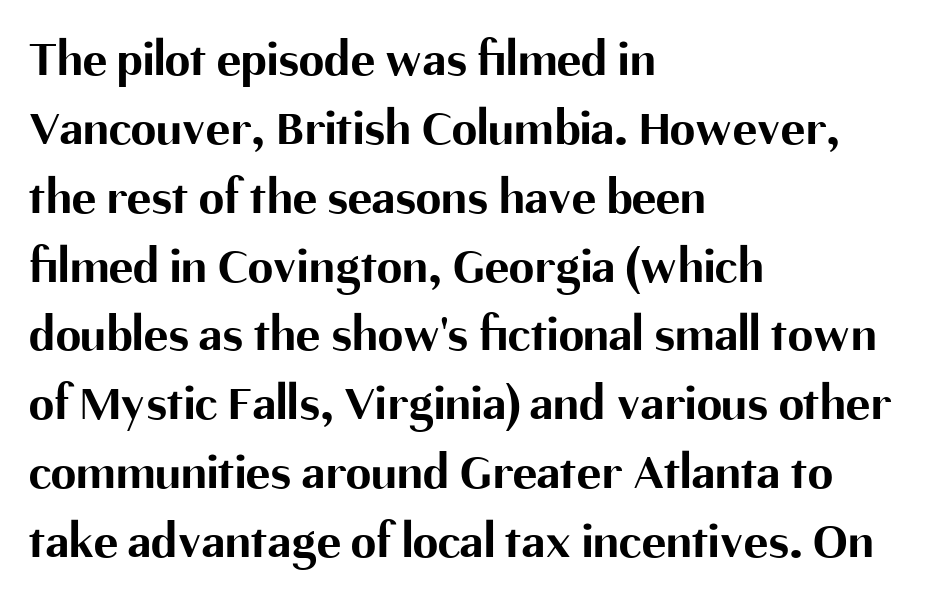
The image shows 51 px bold sans-serif type, upright; set left-aligned, normal line spacing (1.35x), normal letter spacing, not underlined; medium stroke contrast and a medium x-height.
